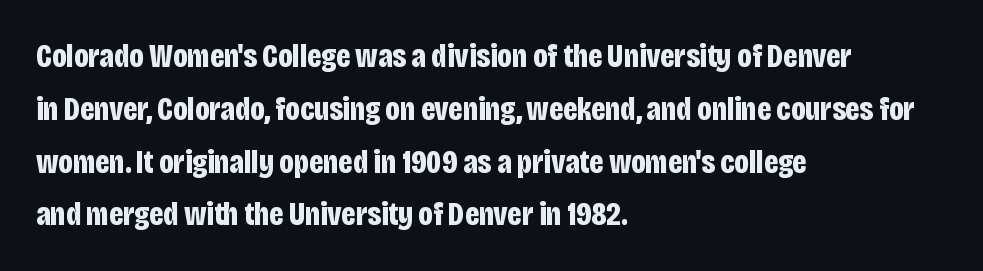
Underlining? Definitely not there. The vertical gap from one line to the next is medium. A classic flush-left, rag-right setting is used for this passage. The axis of the letterforms is exactly vertical. Heft: maximum for text — a bold.
